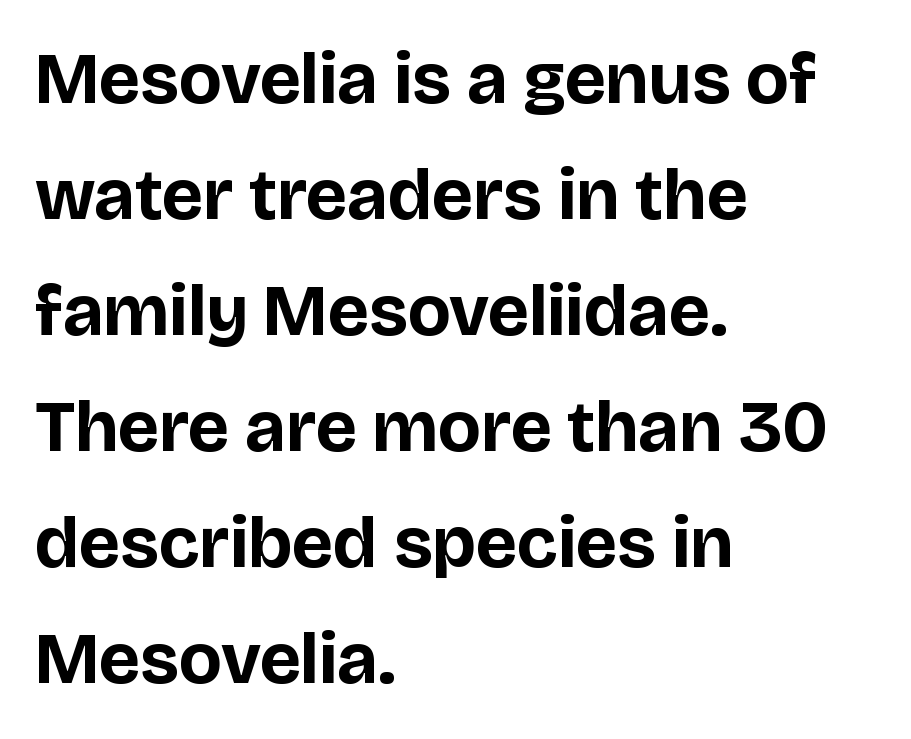
The rag falls on the right side of this text block. This rendering features lettering with no underline. Heft: maximum for text — a bold. Line spacing here is normal.
